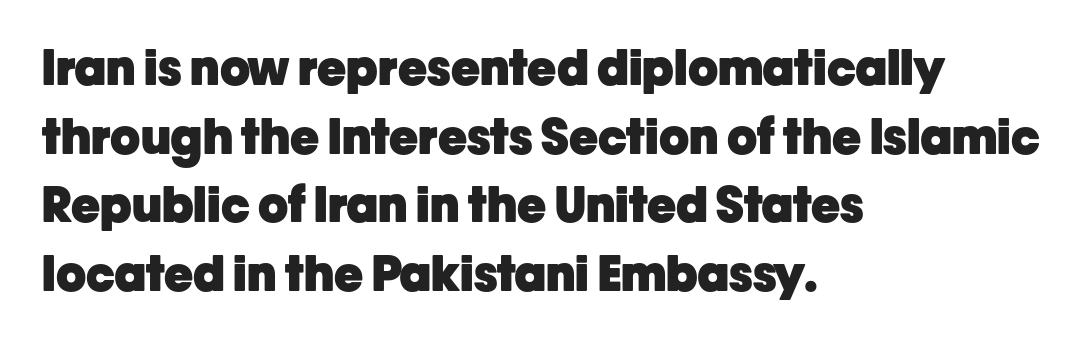
Q: Is the text bold? A: Yes.
Q: Is the text italic (slanted)? A: No, it is upright.
Q: Is the typeface a serif or a sans-serif typeface? A: Sans-serif.
Q: Is the text underlined? A: No.
Q: How is the paragraph aligned? A: Left-aligned.
Q: Is the spacing between letters normal or unusually wide? A: Normal.
Q: Is the spacing between lines tight, normal or loose? A: Normal.
Q: Width (condensed, normal, or wide)? A: Normal.
Q: Stroke contrast? A: Low.
Q: x-height? A: Medium.
Q: Monospaced? A: No.
